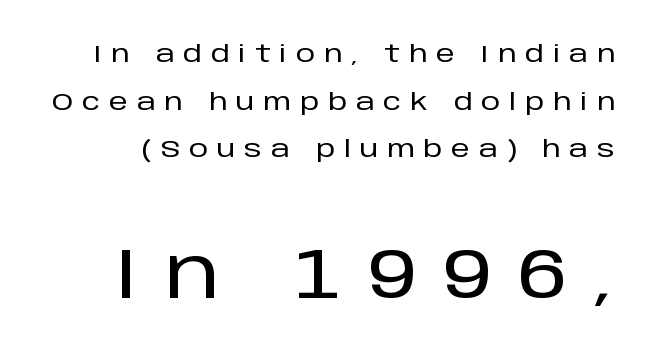
Q: Is the text italic (slanted)? A: No, it is upright.
Q: Is the typeface a serif or a sans-serif typeface? A: Sans-serif.
Q: Is the text underlined? A: No.
Q: Is the spacing between letters normal or unusually wide? A: Unusually wide.
Q: Is the spacing between lines tight, normal or loose? A: Loose.
Q: Which block of text is set in a larger size, the first (top) or the second (bottom)? A: The second (bottom) one.
Q: Width (condensed, normal, or wide)? A: Normal.
Q: Stroke contrast? A: Low.
Q: x-height? A: Large.
Q: Monospaced? A: No.
